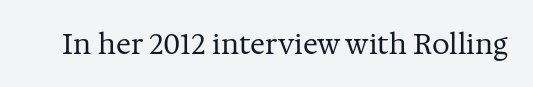
{"serif": "yes", "italic": "no", "bold": "no", "weight": "regular", "width": "normal", "stroke_contrast": "medium", "x_height": "medium", "monospaced": "no", "underline": "no", "letter_spacing": "normal", "letter_spacing_em": 0.0, "glyph_px": 28}
